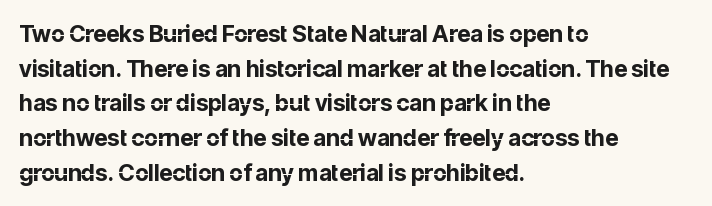
Q: Is the text bold? A: Yes.
Q: Is the text italic (slanted)? A: No, it is upright.
Q: Is the text underlined? A: No.
Q: How is the paragraph aligned? A: Left-aligned.
Q: Is the spacing between letters normal or unusually wide? A: Normal.
Q: Is the spacing between lines tight, normal or loose? A: Normal.
